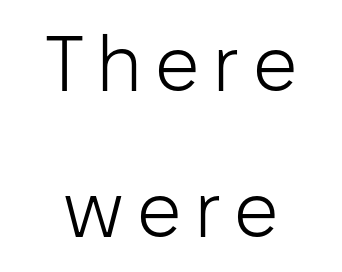
Character widths vary here, with narrow letters taking less room than wide ones. Think standard paragraph weight, or any step lighter than that. These lines were composed using upright roman letters. The glyphs are unaccompanied by any horizontal stroke below them. A centered setting, common on invitations and titles, is used for this passage.
